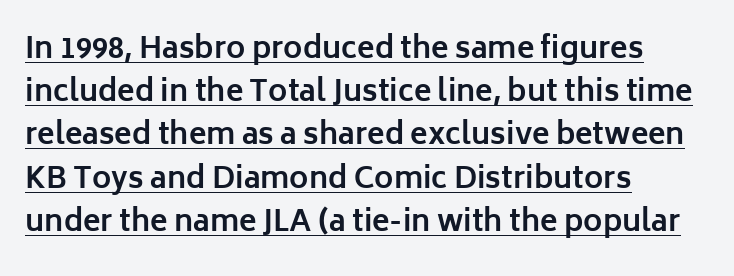
The passage shown is typed in a proportional face where columns would drift. The rendering keeps characters at their native spacing. If you drew a ruler down the left edge, every line would touch it. Italic? Not at all — the glyphs are vertical.
